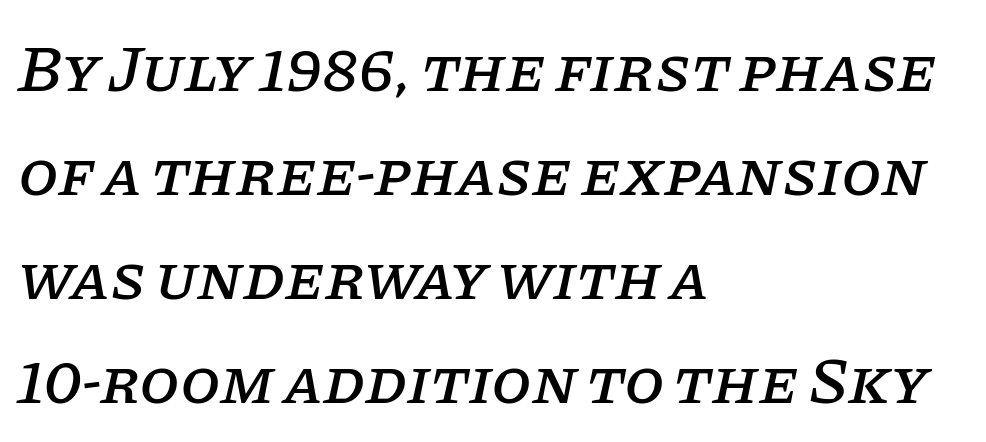
The image shows 65 px serif type, italic (leaning right); set left-aligned, normal line spacing (1.6x), normal letter spacing, not underlined; low stroke contrast and a large x-height.
